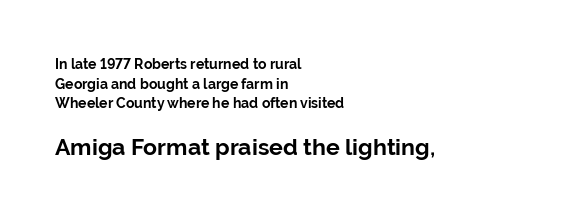
Q: Is the text bold? A: Yes.
Q: Is the text italic (slanted)? A: No, it is upright.
Q: Is the text underlined? A: No.
Q: How is the paragraph aligned? A: Left-aligned.
Q: Is the spacing between letters normal or unusually wide? A: Normal.
Q: Is the spacing between lines tight, normal or loose? A: Normal.
Q: Which block of text is set in a larger size, the first (top) or the second (bottom)? A: The second (bottom) one.
